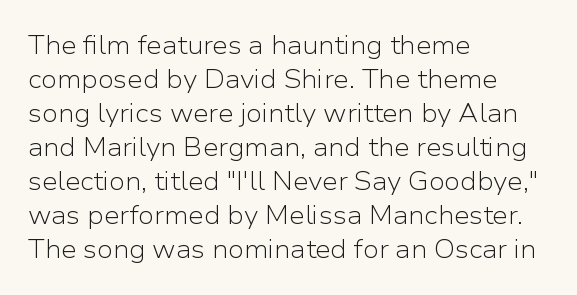
Q: Is the text bold? A: No.
Q: Is the text italic (slanted)? A: No, it is upright.
Q: Is the text underlined? A: No.
Q: How is the paragraph aligned? A: Left-aligned.
Q: Is the spacing between letters normal or unusually wide? A: Normal.
Q: Is the spacing between lines tight, normal or loose? A: Normal.
